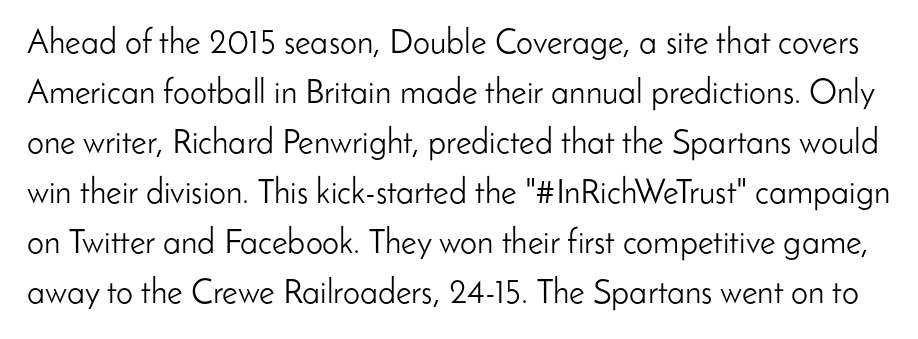
Q: Is the text bold? A: No.
Q: Is the text italic (slanted)? A: No, it is upright.
Q: Is the typeface a serif or a sans-serif typeface? A: Sans-serif.
Q: Is the text underlined? A: No.
Q: Is the spacing between letters normal or unusually wide? A: Normal.
Q: Is the spacing between lines tight, normal or loose? A: Normal.
Q: Width (condensed, normal, or wide)? A: Normal.
Q: Stroke contrast? A: Low.
Q: x-height? A: Small.
Q: Monospaced? A: No.
